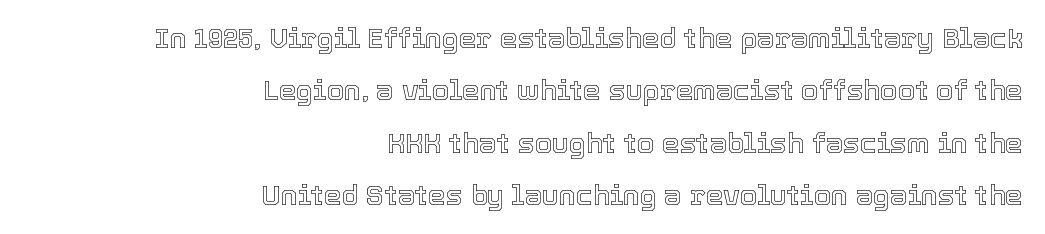
{"italic": "no", "width": "normal", "x_height": "medium", "monospaced": "no", "underline": "no", "align": "right", "line_spacing_ratio": 1.87, "letter_spacing": "normal", "letter_spacing_em": 0.0, "glyph_px": 28}
